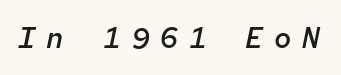
There is plenty of visible air inserted between adjacent glyphs. Is the type bold? Partly — it's a semibold, heavier than regular but not fully bold. Anything drawn beneath the words? Only blank space. You can tell it's italic because the verticals aren't actually vertical. The letters march in equal steps, a hallmark of fixed-pitch type.
